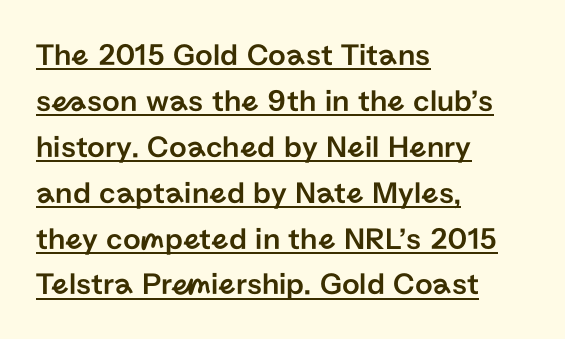
{"serif": "no", "italic": "no", "width": "normal", "stroke_contrast": "low", "x_height": "medium", "monospaced": "no", "underline": "yes", "align": "left", "line_spacing": "normal", "line_spacing_ratio": 1.48, "letter_spacing": "normal", "letter_spacing_em": 0.0, "glyph_px": 31}
